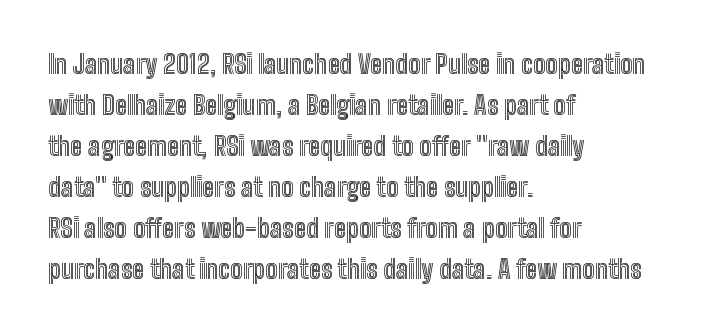
Q: Is the text italic (slanted)? A: No, it is upright.
Q: Is the text underlined? A: No.
Q: How is the paragraph aligned? A: Left-aligned.
Q: Is the spacing between letters normal or unusually wide? A: Normal.
Q: Is the spacing between lines tight, normal or loose? A: Normal.
